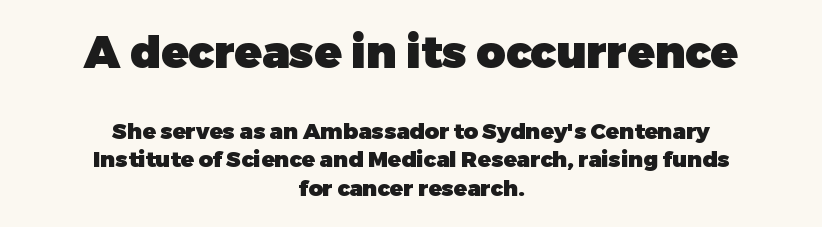
The image shows 45 px heavy sans-serif type, upright; set centered, normal line spacing (1.29x), normal letter spacing, not underlined; the first (top) block is 2.05x larger; low stroke contrast and a medium x-height.
